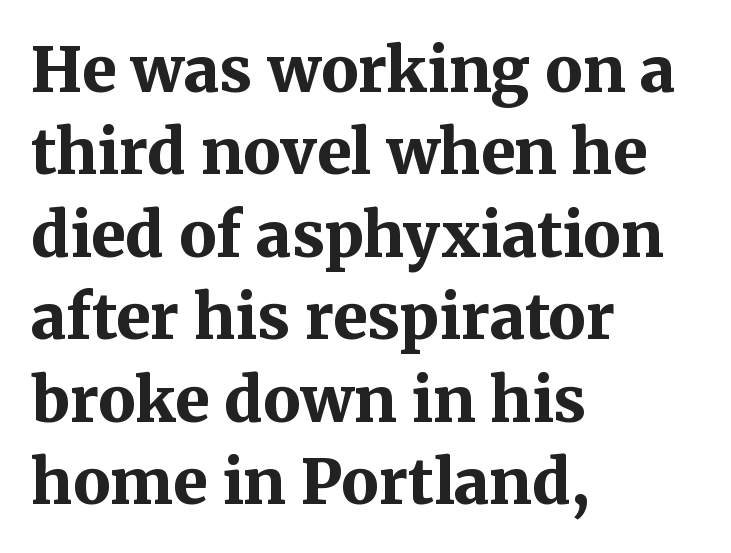
Horizontal alignment here is leftward, the default for most running prose. Plenty of ink on the page — the face is bold. Bare-footed words on every line. This sample keeps an unexceptional amount of space between lines. In terms of letterform style, serifs are clearly present. The passage shown is typed in a proportional face where columns would drift.
